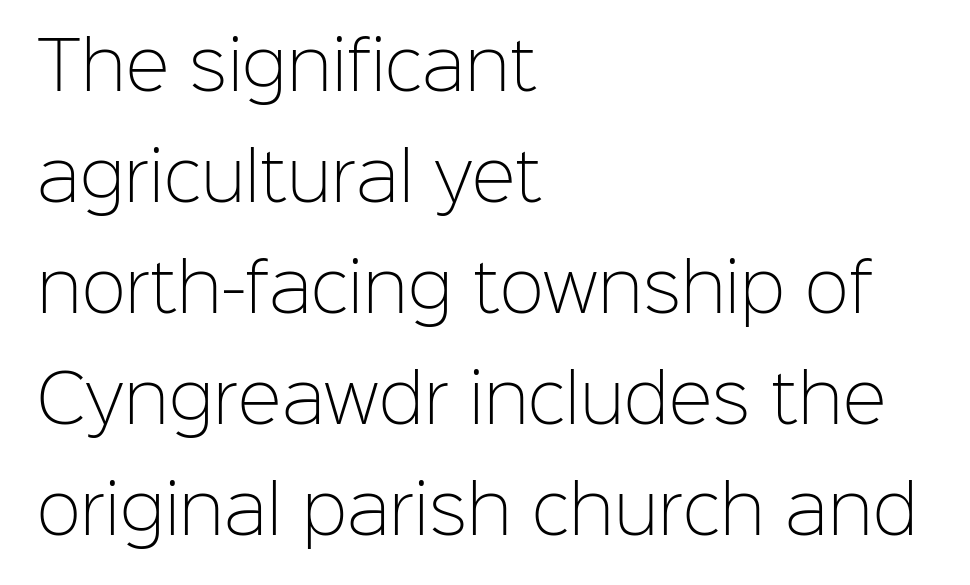
The image shows 66 px light sans-serif type, upright; set left-aligned, normal line spacing (1.68x), normal letter spacing, not underlined; low stroke contrast and a medium x-height.
